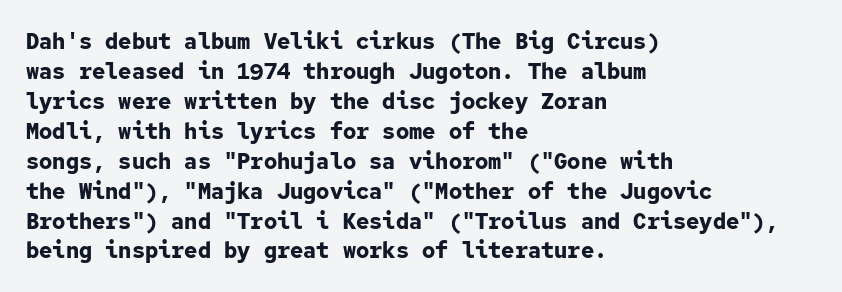
Italic: no, the glyphs are upright roman. Standard letterfit; no display-style spreading of the glyphs. Glance below the letters and you will spot only blank space. Its strokes are broad and dark, the hallmark of bold type.
